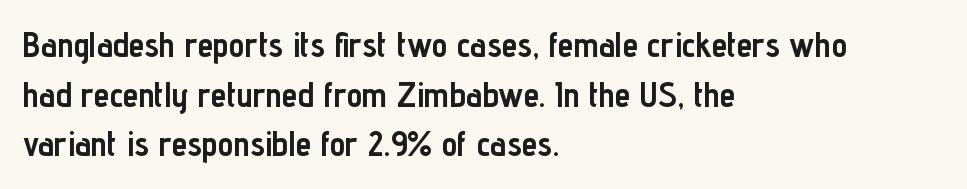
Q: Is the text bold? A: Yes.
Q: Is the text italic (slanted)? A: No, it is upright.
Q: Is the typeface a serif or a sans-serif typeface? A: Sans-serif.
Q: Is the text underlined? A: No.
Q: How is the paragraph aligned? A: Left-aligned.
Q: Is the spacing between letters normal or unusually wide? A: Normal.
Q: Is the spacing between lines tight, normal or loose? A: Normal.
Q: Width (condensed, normal, or wide)? A: Condensed.
Q: Stroke contrast? A: Low.
Q: x-height? A: Medium.
Q: Monospaced? A: No.
